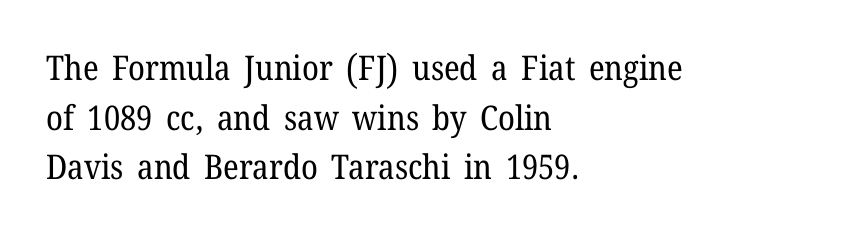
{"serif": "yes", "italic": "no", "bold": "no", "weight": "regular", "width": "normal", "stroke_contrast": "low", "x_height": "medium", "monospaced": "no", "underline": "no", "align": "left", "line_spacing": "normal", "line_spacing_ratio": 1.46, "letter_spacing": "normal", "letter_spacing_em": 0.0, "glyph_px": 34}
